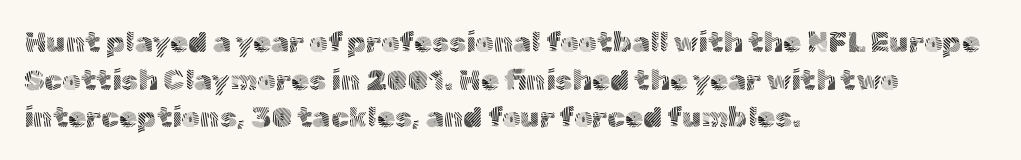
{"serif": "no", "italic": "no", "bold": "no", "weight": "light", "width": "normal", "x_height": "medium", "monospaced": "no", "underline": "no", "align": "left", "line_spacing": "normal", "line_spacing_ratio": 1.3, "letter_spacing": "normal", "letter_spacing_em": 0.0, "glyph_px": 29}
